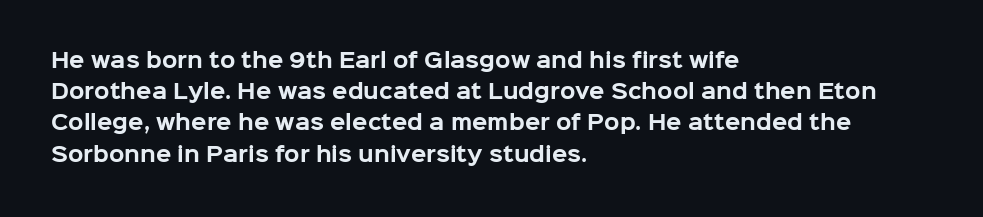
Beneath every word, the page is bare. The letterforms sit shoulder to shoulder at normal distance. The typesetter chose a ragged-right arrangement here. What weight is shown? A full bold with thick strokes.
